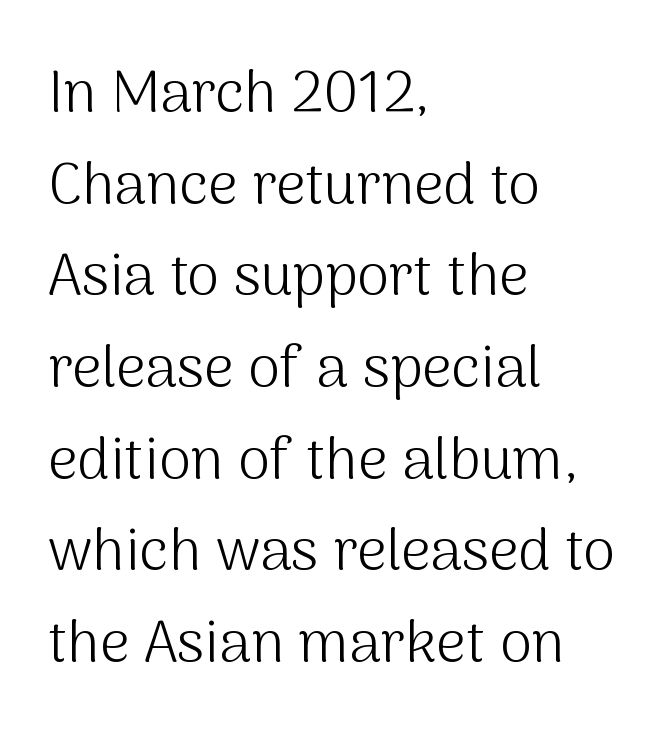
The image shows 58 px light sans-serif type, upright; set left-aligned, normal line spacing (1.58x), normal letter spacing, not underlined; medium stroke contrast and a medium x-height.
